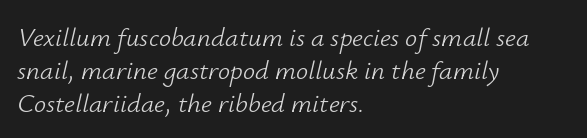
The image shows 27 px text type, italic (leaning right); set left-aligned, line spacing 1.23x, normal letter spacing, not underlined.
